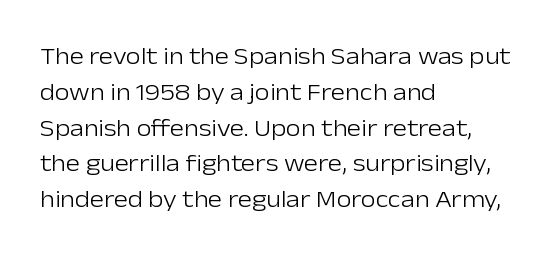
{"italic": "no", "bold": "no", "underline": "no", "align": "left", "line_spacing": "normal", "line_spacing_ratio": 1.49, "letter_spacing": "normal", "letter_spacing_em": 0.0, "glyph_px": 24}
